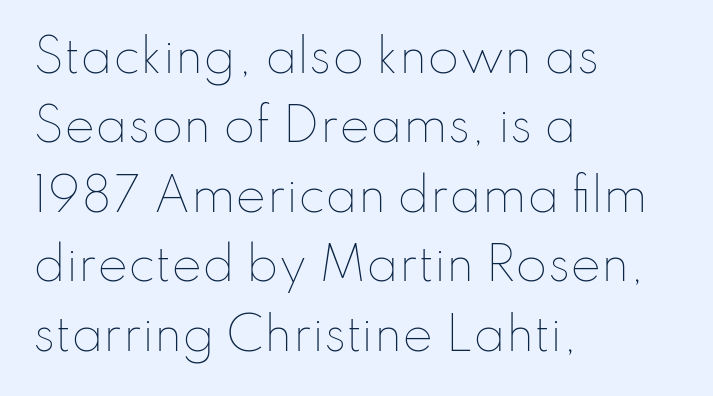
Summary of vertical rhythm: regular, with standard interline spacing. A light-to-regular cut is what we see here. Look at the tracking — it's just the regular setting, nothing added. The string is rendered with underlining switched off. The paragraph shown leans on its left margin.
